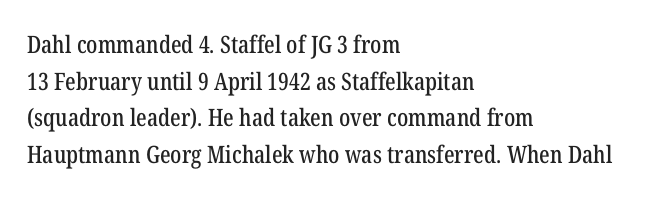
Q: Is the text italic (slanted)? A: No, it is upright.
Q: Is the text underlined? A: No.
Q: How is the paragraph aligned? A: Left-aligned.
Q: Is the spacing between letters normal or unusually wide? A: Normal.
Q: Is the spacing between lines tight, normal or loose? A: Normal.
